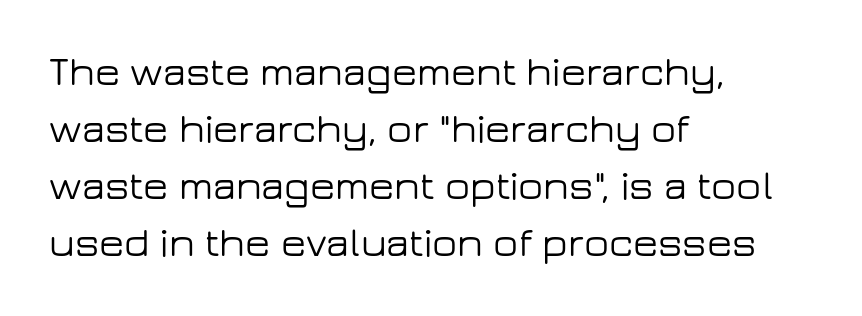
Q: Is the text italic (slanted)? A: No, it is upright.
Q: Is the typeface a serif or a sans-serif typeface? A: Sans-serif.
Q: Is the text underlined? A: No.
Q: How is the paragraph aligned? A: Left-aligned.
Q: Is the spacing between letters normal or unusually wide? A: Normal.
Q: Is the spacing between lines tight, normal or loose? A: Normal.
Q: Width (condensed, normal, or wide)? A: Wide.
Q: Stroke contrast? A: Low.
Q: x-height? A: Medium.
Q: Monospaced? A: No.
